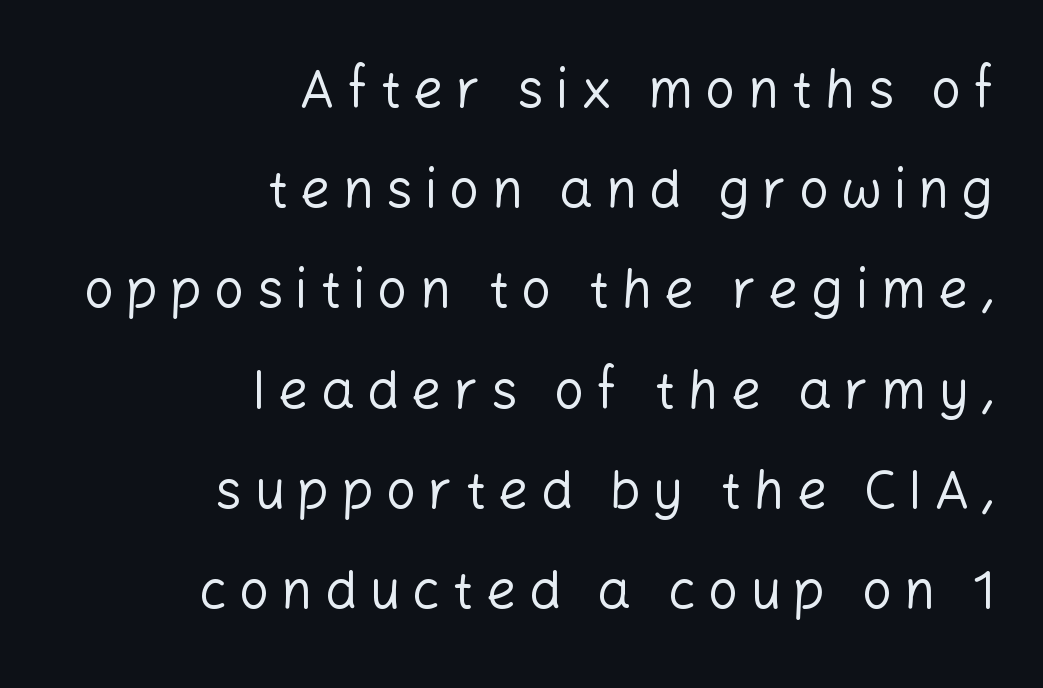
The image shows 53 px regular-weight sans-serif type, upright; set right-aligned, line spacing 1.89x, unusually wide letter spacing (+0.23 em), not underlined; low stroke contrast and a medium x-height.
